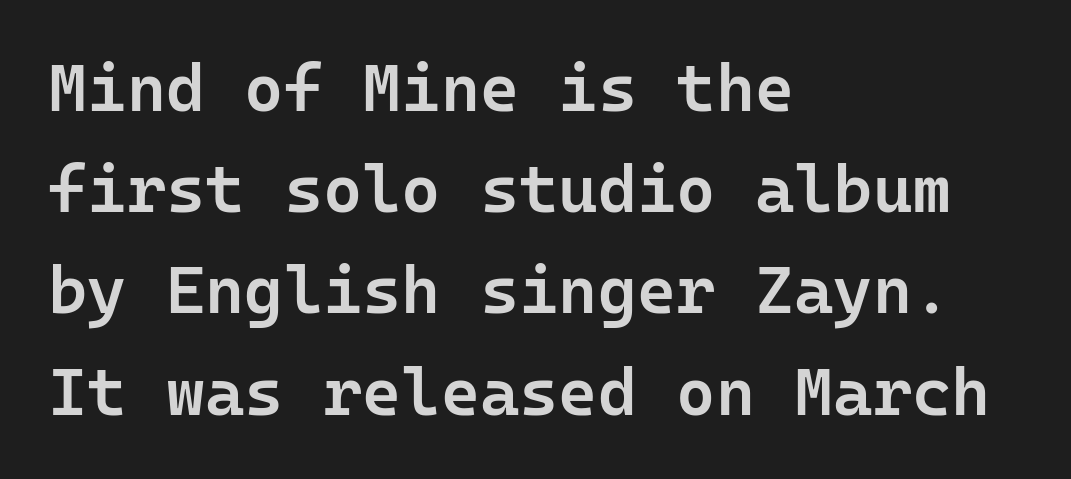
{"serif": "no", "italic": "no", "bold": "semi", "weight": "semibold", "width": "normal", "stroke_contrast": "low", "x_height": "medium", "monospaced": "yes", "underline": "no", "align": "left", "line_spacing": "normal", "line_spacing_ratio": 1.51, "letter_spacing": "normal", "letter_spacing_em": 0.0, "glyph_px": 67}
